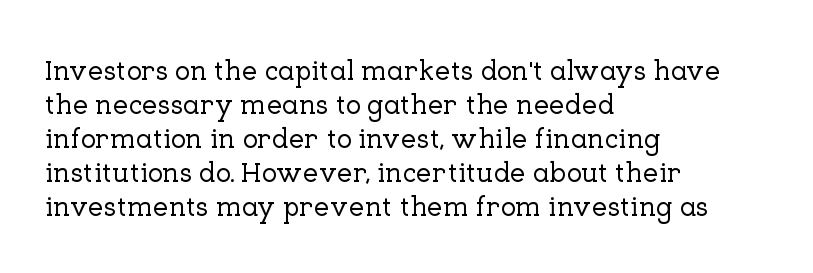
The image shows 28 px serif type, upright; set left-aligned, line spacing 1.21x, normal letter spacing, not underlined; low stroke contrast and a medium x-height.
